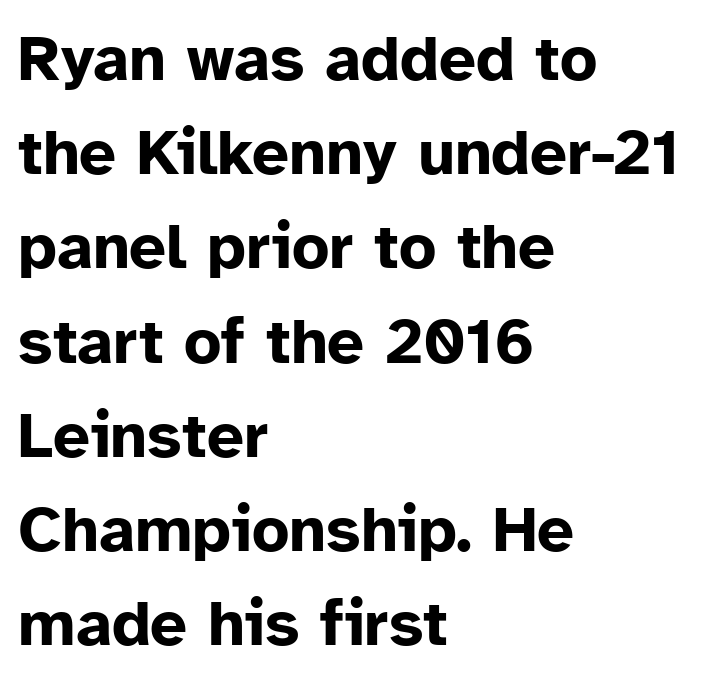
Q: Is the text bold? A: Yes.
Q: Is the text italic (slanted)? A: No, it is upright.
Q: Is the typeface a serif or a sans-serif typeface? A: Sans-serif.
Q: Is the text underlined? A: No.
Q: How is the paragraph aligned? A: Left-aligned.
Q: Is the spacing between letters normal or unusually wide? A: Normal.
Q: Is the spacing between lines tight, normal or loose? A: Normal.
Q: Width (condensed, normal, or wide)? A: Normal.
Q: Stroke contrast? A: Low.
Q: x-height? A: Medium.
Q: Monospaced? A: No.
